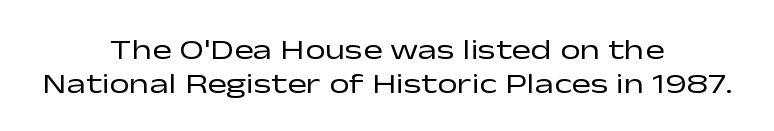
Q: Is the text bold? A: No.
Q: Is the text italic (slanted)? A: No, it is upright.
Q: Is the typeface a serif or a sans-serif typeface? A: Sans-serif.
Q: Is the text underlined? A: No.
Q: How is the paragraph aligned? A: Centered.
Q: Is the spacing between letters normal or unusually wide? A: Normal.
Q: Width (condensed, normal, or wide)? A: Wide.
Q: Stroke contrast? A: Low.
Q: x-height? A: Medium.
Q: Monospaced? A: No.
